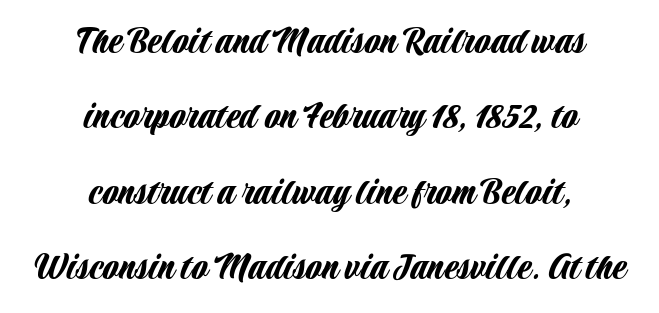
The image shows 41 px condensed sans-serif type; set centered, line spacing 1.84x, normal letter spacing, not underlined; low stroke contrast and a large x-height.
